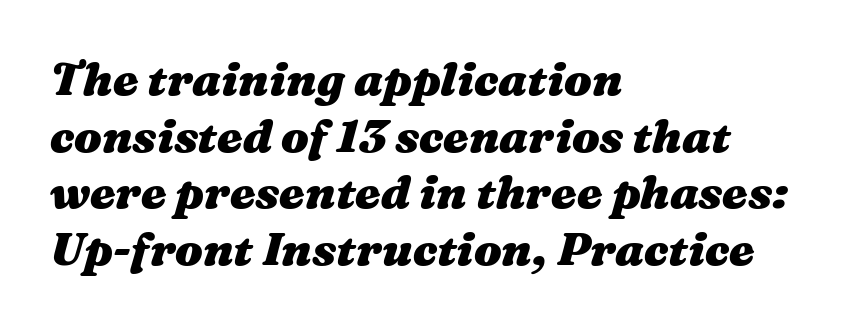
Q: Is the text bold? A: Yes.
Q: Is the text italic (slanted)? A: Yes, it leans right by about 16 degrees.
Q: Is the text underlined? A: No.
Q: How is the paragraph aligned? A: Left-aligned.
Q: Is the spacing between letters normal or unusually wide? A: Normal.
Q: Width (condensed, normal, or wide)? A: Wide.
Q: Stroke contrast? A: Medium.
Q: x-height? A: Medium.
Q: Monospaced? A: No.
